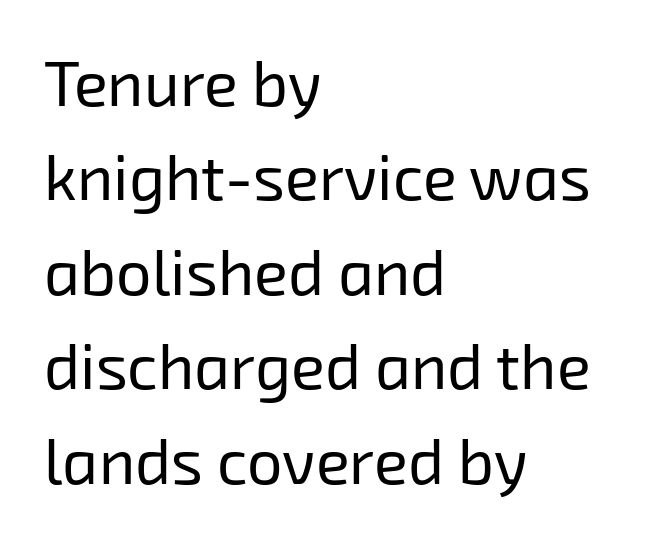
Does the copy run flush right? No — it runs flush left. The rendering uses natural spacing where letterforms have individual widths. I'd call this a sans setting — the letters go barefoot. Short note: letters normally spaced. Is the type heavy? It reads as light-to-regular instead. A bare baseline throughout the passage.
